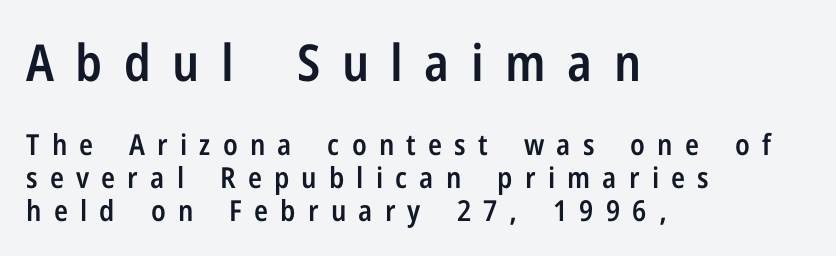
Q: Is the text bold? A: Semi-bold.
Q: Is the text italic (slanted)? A: No, it is upright.
Q: Is the typeface a serif or a sans-serif typeface? A: Sans-serif.
Q: Is the text underlined? A: No.
Q: How is the paragraph aligned? A: Left-aligned.
Q: Is the spacing between letters normal or unusually wide? A: Unusually wide.
Q: Is the spacing between lines tight, normal or loose? A: Tight.
Q: Which block of text is set in a larger size, the first (top) or the second (bottom)? A: The first (top) one.
Q: Width (condensed, normal, or wide)? A: Condensed.
Q: Stroke contrast? A: Low.
Q: x-height? A: Medium.
Q: Monospaced? A: No.
